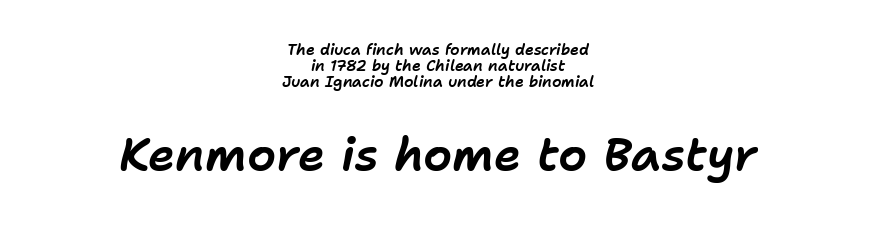
The letters advance in unequal steps, a hallmark of proportional type. If you folded the block vertically in half, each line would mirror itself in length. The area under the type is left untouched. If you measured baseline to baseline, you'd find a short distance.
